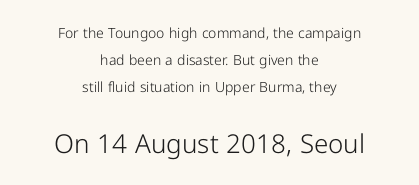
The specimen omits any rule beneath the text block's lines. Centered paragraph, ragged on both sides. Leading is clearly above the norm, producing a sparse column. A light-to-regular cut is what we see here.
